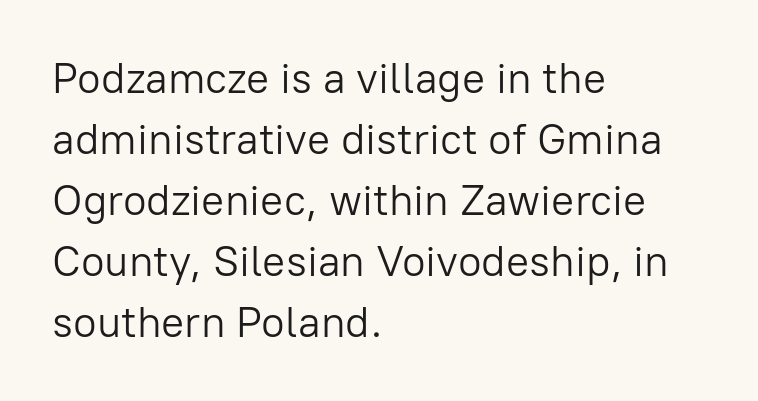
Q: Is the text bold? A: No.
Q: Is the text italic (slanted)? A: No, it is upright.
Q: Is the typeface a serif or a sans-serif typeface? A: Sans-serif.
Q: Is the text underlined? A: No.
Q: How is the paragraph aligned? A: Left-aligned.
Q: Is the spacing between letters normal or unusually wide? A: Normal.
Q: Is the spacing between lines tight, normal or loose? A: Normal.
Q: Width (condensed, normal, or wide)? A: Normal.
Q: Stroke contrast? A: Low.
Q: x-height? A: Medium.
Q: Monospaced? A: No.
